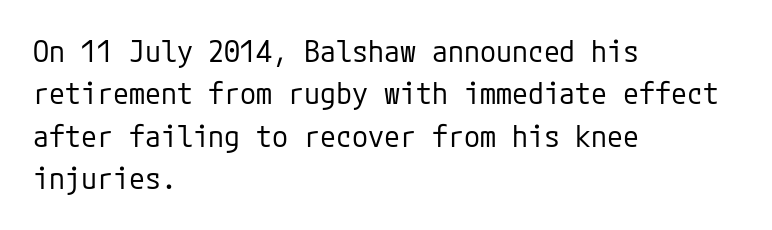
The image shows 29 px regular-weight sans-serif type, upright; set left-aligned, normal line spacing (1.46x), normal letter spacing, not underlined; low stroke contrast and a medium x-height.
